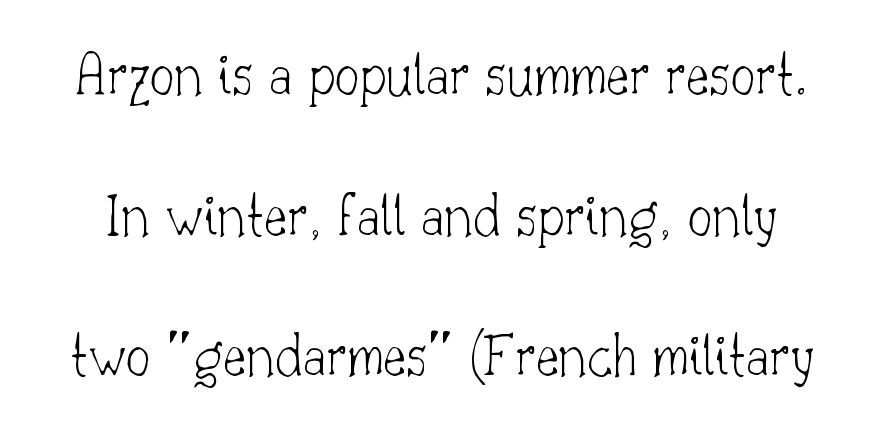
{"serif": "yes", "italic": "no", "bold": "no", "weight": "thin", "width": "normal", "stroke_contrast": "low", "x_height": "small", "monospaced": "no", "underline": "no", "line_spacing": "loose", "line_spacing_ratio": 2.27, "letter_spacing": "normal", "letter_spacing_em": 0.0, "glyph_px": 62}
